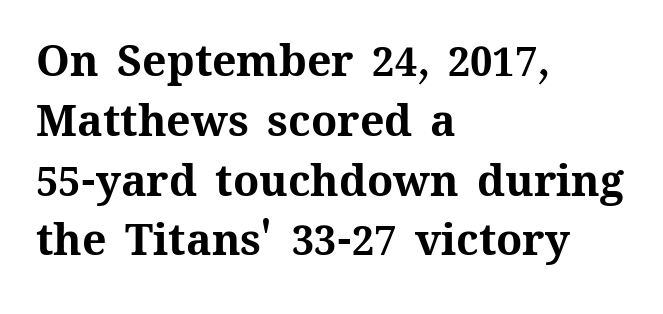
Rows of type keep a routine distance in the vertical direction. How are the letters spaced? Ordinarily, with no added tracking. Each letter keeps its own natural width here, so spacing adapts to shape. These lines are set flush left with a ragged right edge. The characters look thick and weighty, a clear bold.
